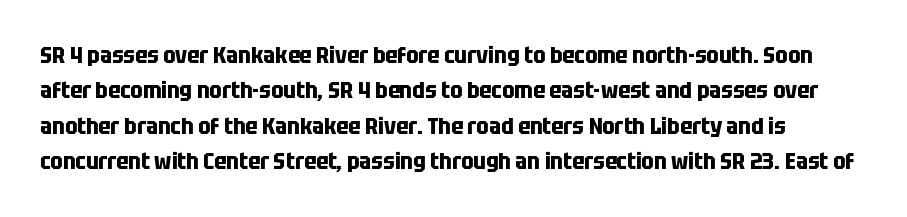
The zone under the glyphs is completely vacant. Heft: maximum for text — a bold. The letterforms sit shoulder to shoulder at normal distance. Does the lettering tilt? It doesn't — this is upright. The space between consecutive lines is moderate.
